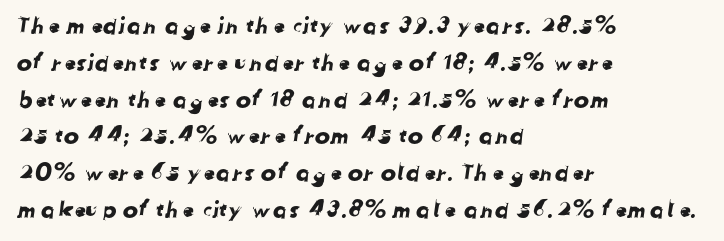
Q: Is the text underlined? A: No.
Q: How is the paragraph aligned? A: Left-aligned.
Q: Is the spacing between letters normal or unusually wide? A: Normal.
Q: Is the spacing between lines tight, normal or loose? A: Normal.
